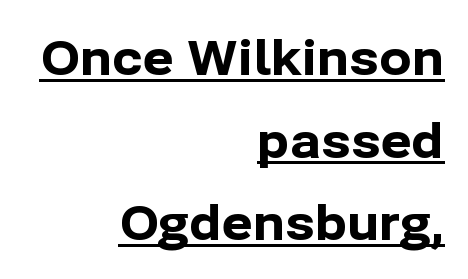
{"serif": "no", "italic": "no", "bold": "yes", "weight": "bold", "width": "normal", "stroke_contrast": "low", "x_height": "medium", "monospaced": "no", "underline": "yes", "align": "right", "line_spacing_ratio": 1.72, "letter_spacing": "normal", "letter_spacing_em": 0.0, "glyph_px": 48}
